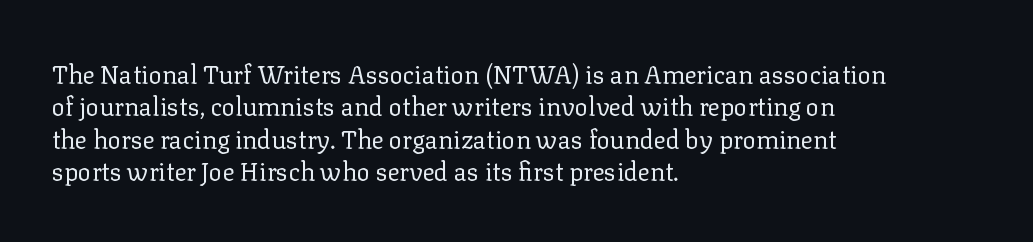
{"italic": "no", "bold": "no", "underline": "no", "align": "left", "line_spacing": "normal", "line_spacing_ratio": 1.3, "letter_spacing": "normal", "letter_spacing_em": 0.0, "glyph_px": 25}
